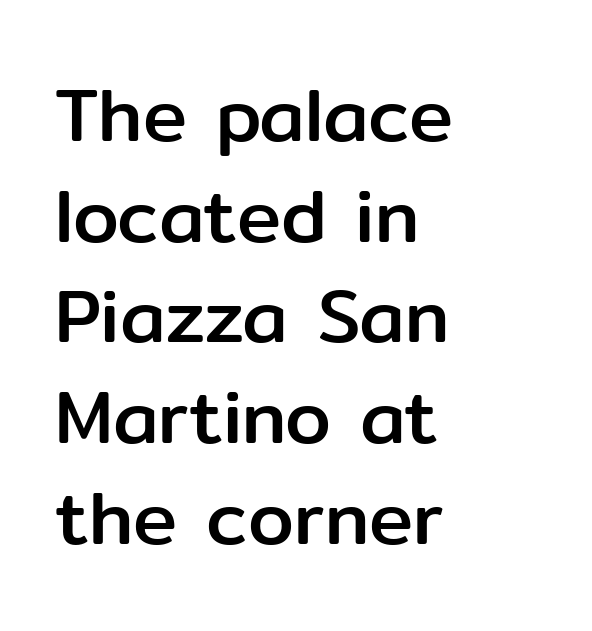
The image shows 74 px sans-serif type, upright; set left-aligned, normal line spacing (1.36x), normal letter spacing, not underlined; low stroke contrast and a medium x-height.
